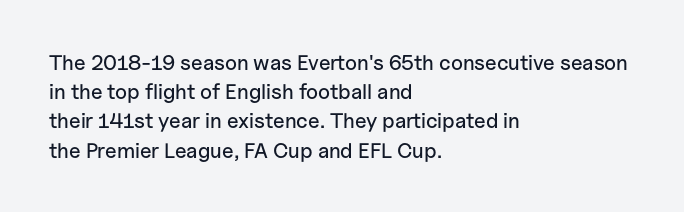
The image shows 21 px text type, upright; set left-aligned, normal line spacing (1.39x), normal letter spacing, not underlined.
